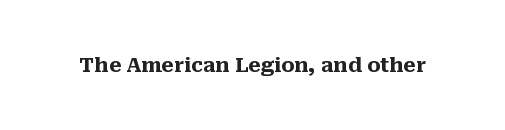
{"italic": "no", "bold": "yes", "underline": "no", "letter_spacing": "normal", "letter_spacing_em": 0.0, "glyph_px": 20}
